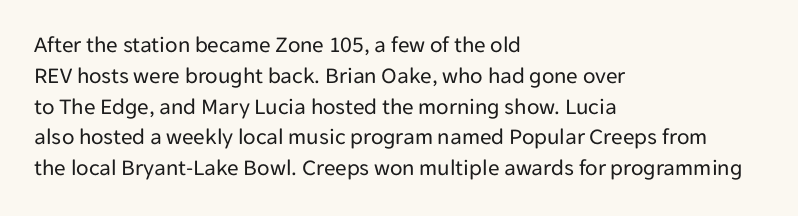
{"italic": "no", "bold": "no", "underline": "no", "align": "left", "line_spacing": "normal", "line_spacing_ratio": 1.34, "letter_spacing": "normal", "letter_spacing_em": 0.0, "glyph_px": 23}
